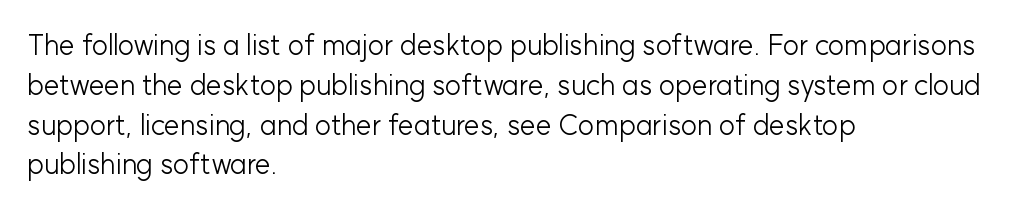
Upright lettering throughout. Compared with a centered layout, this one pins lines to the left instead. The line texture is even and compact thanks to regular tracking. Look at the bottom of the vertical strokes: they stop flat, with no serifs. The face used here is proportionally spaced, like ordinary book or web type. Summary of weight: not heavy and not bold.
